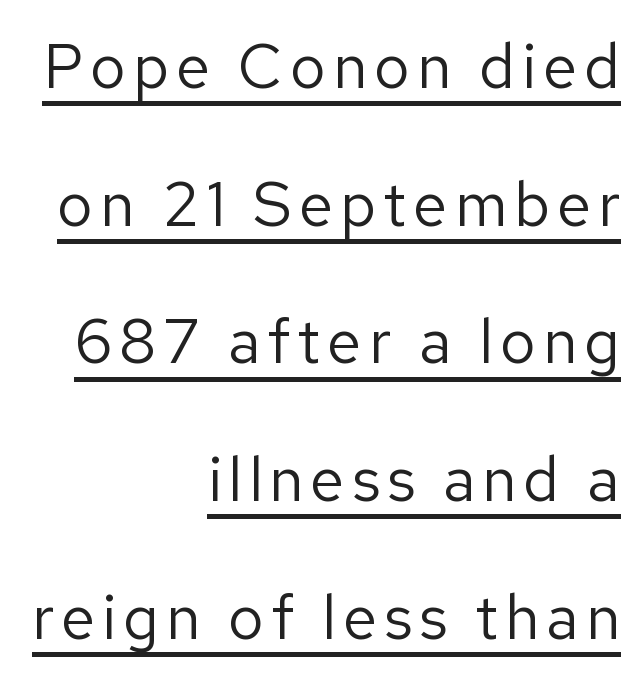
Q: Is the text bold? A: No.
Q: Is the text italic (slanted)? A: No, it is upright.
Q: Is the typeface a serif or a sans-serif typeface? A: Sans-serif.
Q: Is the text underlined? A: Yes.
Q: How is the paragraph aligned? A: Right-aligned.
Q: Is the spacing between lines tight, normal or loose? A: Loose.
Q: Width (condensed, normal, or wide)? A: Normal.
Q: Stroke contrast? A: Low.
Q: x-height? A: Medium.
Q: Monospaced? A: No.
